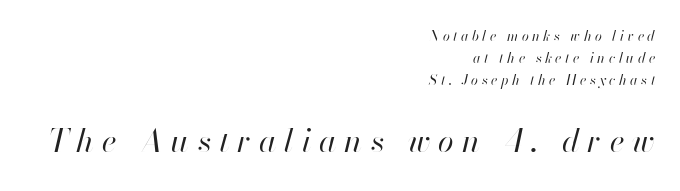
Q: Is the text bold? A: No.
Q: Is the text italic (slanted)? A: Yes, it leans right by about 13 degrees.
Q: Is the text underlined? A: No.
Q: How is the paragraph aligned? A: Right-aligned.
Q: Is the spacing between letters normal or unusually wide? A: Unusually wide.
Q: Is the spacing between lines tight, normal or loose? A: Normal.
Q: Which block of text is set in a larger size, the first (top) or the second (bottom)? A: The second (bottom) one.
Q: Width (condensed, normal, or wide)? A: Normal.
Q: Stroke contrast? A: High.
Q: x-height? A: Small.
Q: Monospaced? A: No.
